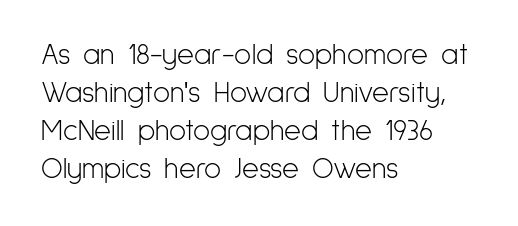
{"serif": "no", "italic": "no", "bold": "no", "weight": "light", "width": "condensed", "stroke_contrast": "low", "x_height": "medium", "monospaced": "no", "underline": "no", "align": "left", "line_spacing": "normal", "line_spacing_ratio": 1.31, "letter_spacing": "normal", "letter_spacing_em": 0.0, "glyph_px": 29}
